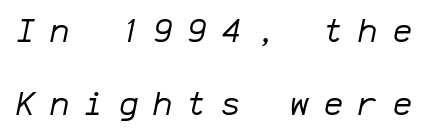
The image shows 32 px regular-weight type, italic (leaning right), monospaced; set loose line spacing (2.27x), unusually wide letter spacing (+0.47 em), not underlined; low stroke contrast and a medium x-height.
